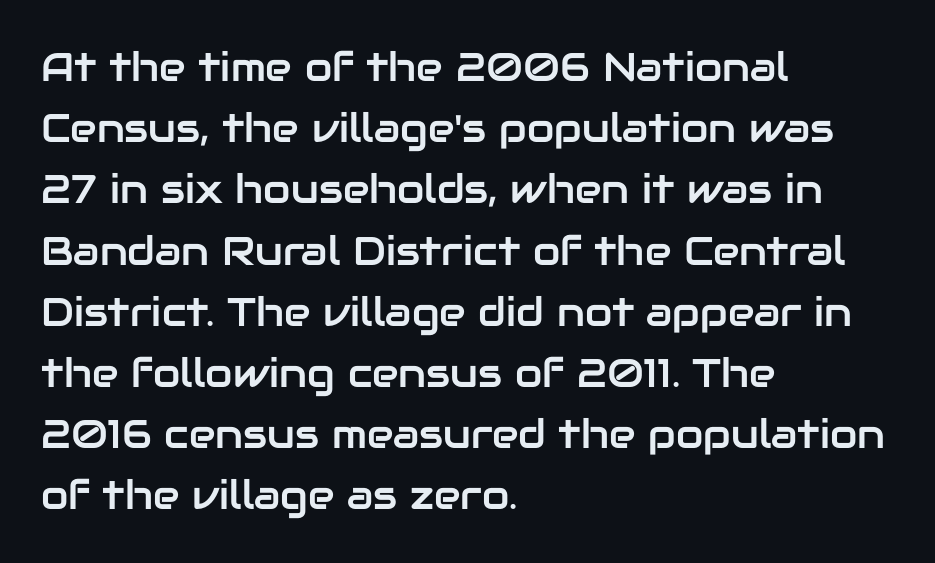
Short note: letters normally spaced. Characters remain perfectly vertical along every line. A normal amount of white space separates one row of letters from the next. A bare baseline throughout the passage. In terms of letterform style, serifs are entirely absent. The rendering uses natural spacing where letterforms have individual widths.
